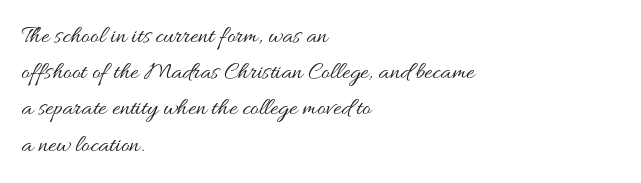
The image shows 25 px text type; set left-aligned, normal line spacing (1.45x), normal letter spacing, not underlined.
